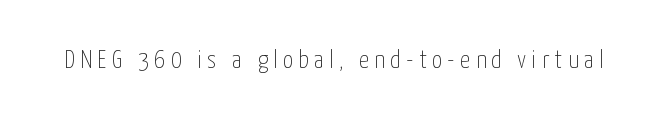
Caption: face not bold, strokes unweighted. Posture: vertical. The letters are spread apart with noticeably loose tracking. The baseline area is clear.
